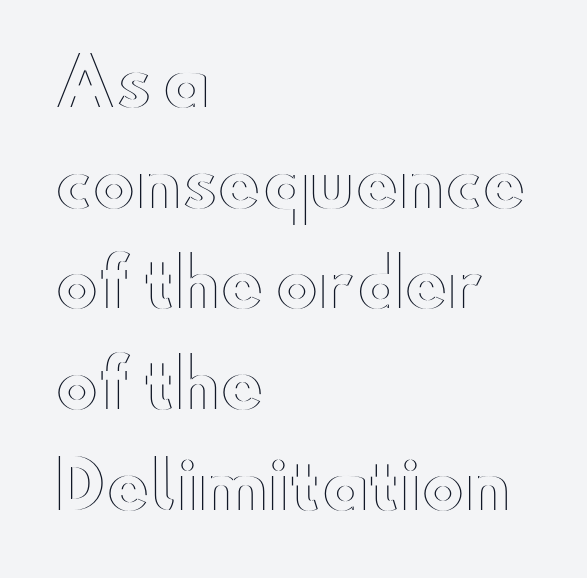
{"italic": "no", "width": "wide", "x_height": "small", "monospaced": "no", "underline": "no", "align": "left", "line_spacing": "normal", "line_spacing_ratio": 1.55, "letter_spacing": "normal", "letter_spacing_em": 0.0, "glyph_px": 65}
